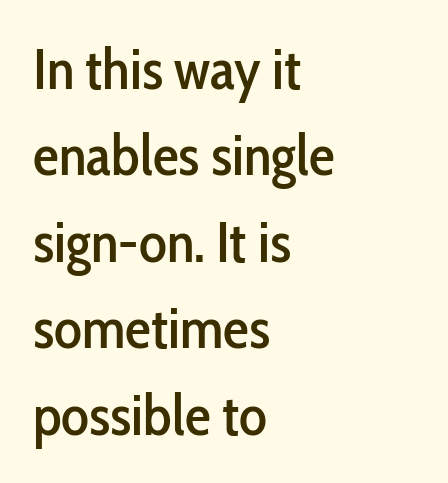
The glyphs are unaccompanied by any horizontal stroke below them. Font category for this specimen: sans-serif. The letterforms sit shoulder to shoulder at normal distance. Note the varied advance widths — an 'i' is clearly narrower than an 'm'.
